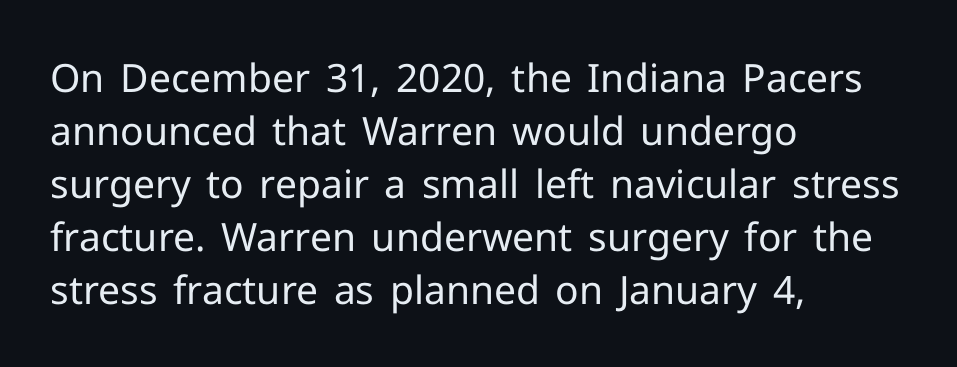
The image shows 39 px regular-weight sans-serif type, upright; set left-aligned, normal line spacing (1.36x), normal letter spacing, not underlined; low stroke contrast and a medium x-height.
